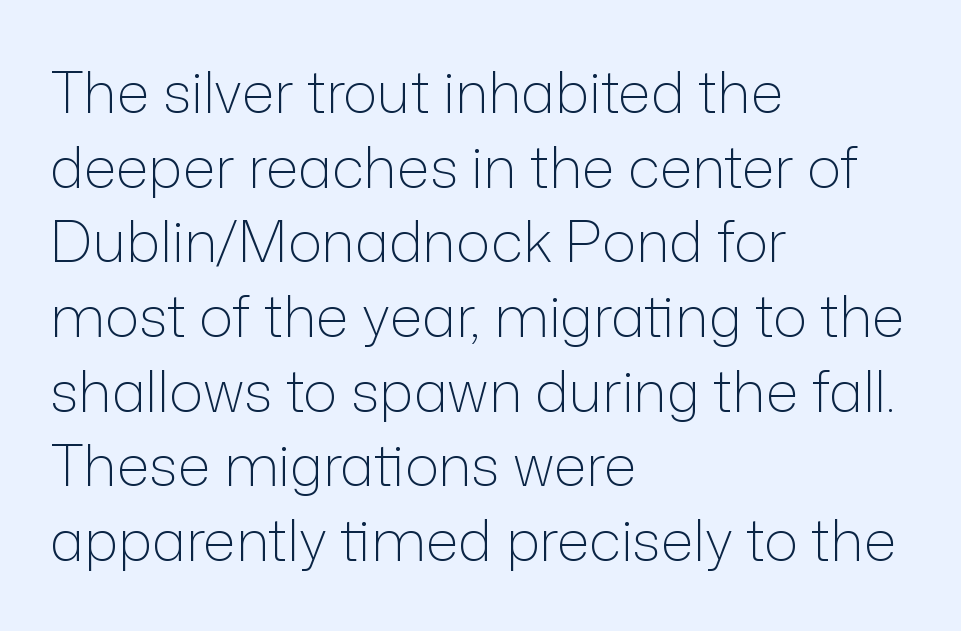
The image shows 57 px light sans-serif type, upright; set left-aligned, normal line spacing (1.31x), normal letter spacing, not underlined; low stroke contrast and a medium x-height.
